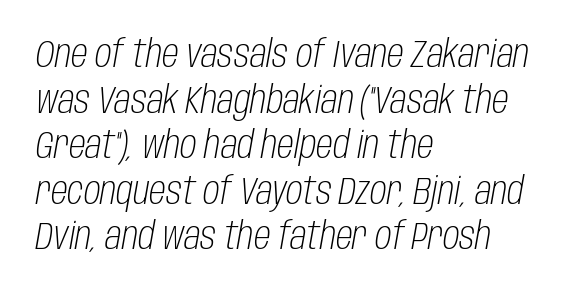
Q: Is the text bold? A: No.
Q: Is the text italic (slanted)? A: Yes, it leans right by about 10 degrees.
Q: Is the text underlined? A: No.
Q: How is the paragraph aligned? A: Left-aligned.
Q: Is the spacing between letters normal or unusually wide? A: Normal.
Q: Width (condensed, normal, or wide)? A: Condensed.
Q: Stroke contrast? A: Low.
Q: x-height? A: Large.
Q: Monospaced? A: No.
